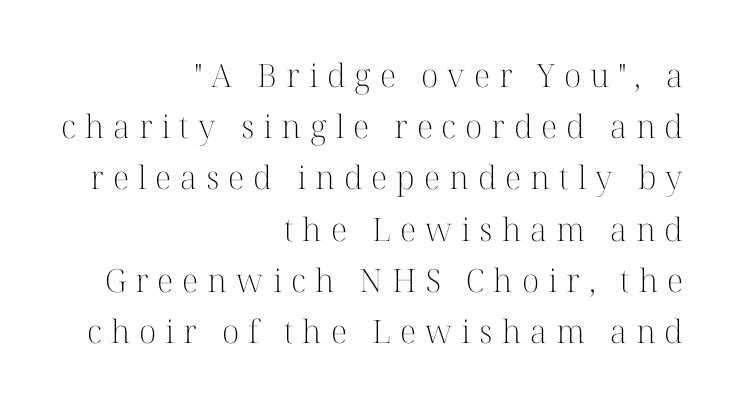
{"serif": "yes", "italic": "no", "bold": "no", "weight": "light", "width": "normal", "stroke_contrast": "high", "x_height": "medium", "monospaced": "no", "underline": "no", "align": "right", "line_spacing": "normal", "line_spacing_ratio": 1.6, "letter_spacing": "wide", "letter_spacing_em": 0.28, "glyph_px": 32}
